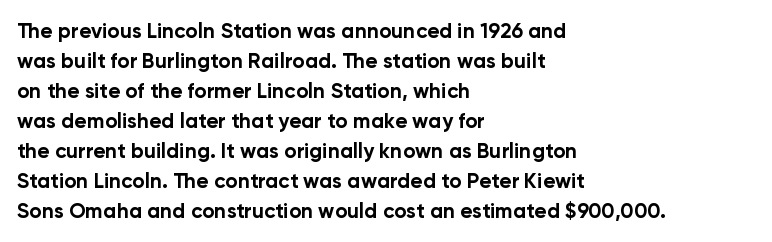
The image shows 21 px bold type, upright; set left-aligned, normal line spacing (1.43x), normal letter spacing, not underlined.
